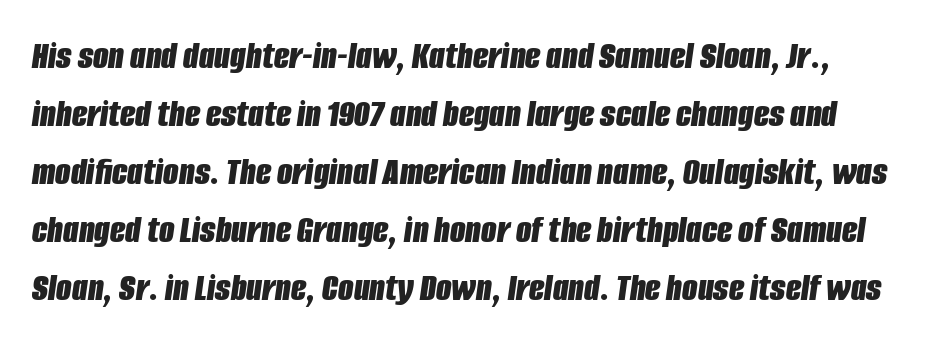
The image shows 40 px bold, condensed type, italic (leaning right); set normal line spacing (1.45x), normal letter spacing, not underlined; low stroke contrast and a large x-height.
